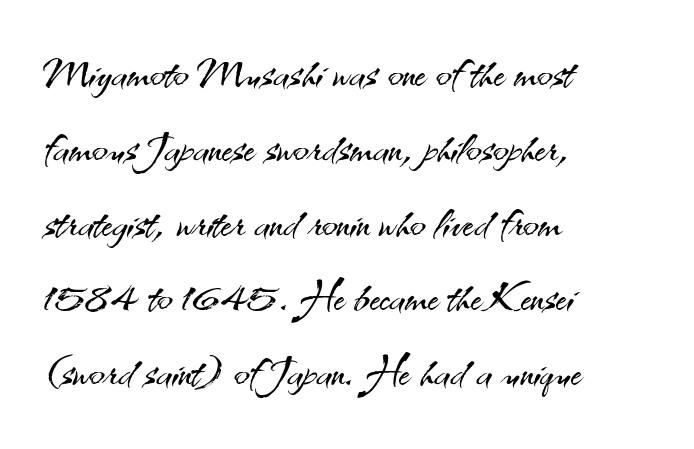
The image shows 58 px light sans-serif type; set left-aligned, normal line spacing (1.29x), normal letter spacing, not underlined; medium stroke contrast and a small x-height.
